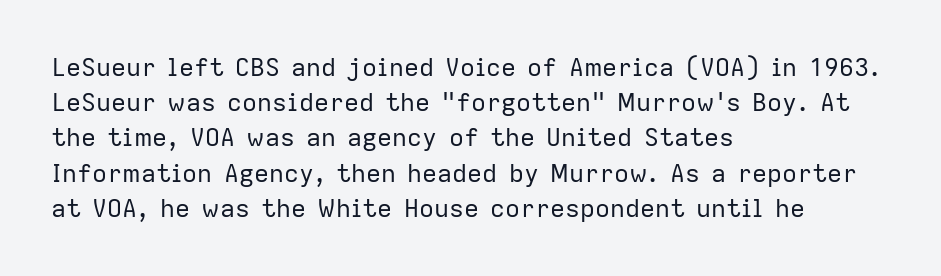
{"italic": "no", "bold": "no", "underline": "no", "align": "left", "line_spacing": "normal", "line_spacing_ratio": 1.41, "letter_spacing": "normal", "letter_spacing_em": 0.0, "glyph_px": 25}
